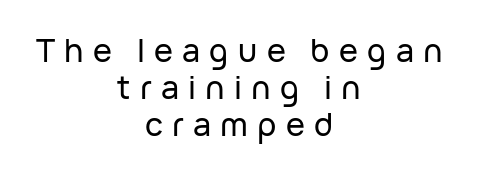
It's the straight-up-and-down kind of type. Each letter keeps its own natural width here, so spacing adapts to shape. Each letter's strokes conclude bluntly, with no projecting serifs. Both edges are ragged and mirror each other, which tells us the setting is centered.
